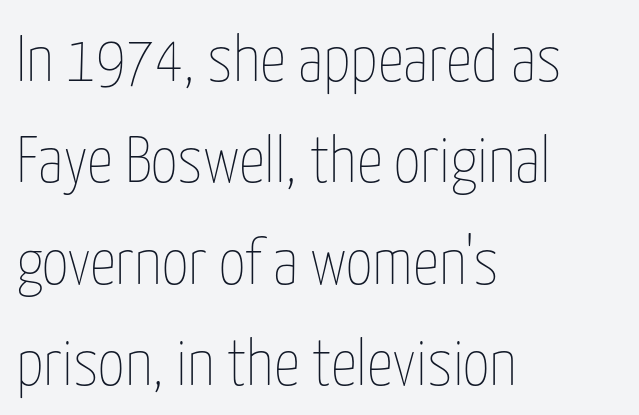
{"italic": "no", "bold": "no", "weight": "thin", "width": "condensed", "stroke_contrast": "low", "x_height": "medium", "monospaced": "no", "underline": "no", "align": "left", "line_spacing": "normal", "line_spacing_ratio": 1.56, "letter_spacing": "normal", "letter_spacing_em": 0.0, "glyph_px": 65}
